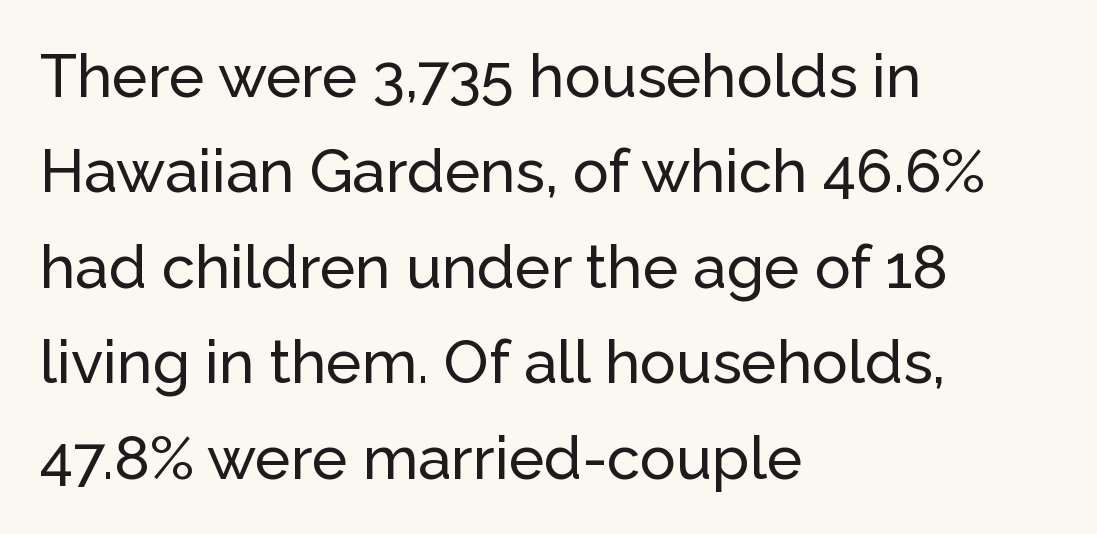
{"serif": "no", "italic": "no", "width": "normal", "stroke_contrast": "low", "x_height": "medium", "monospaced": "no", "underline": "no", "align": "left", "line_spacing": "normal", "line_spacing_ratio": 1.59, "letter_spacing": "normal", "letter_spacing_em": 0.0, "glyph_px": 60}
